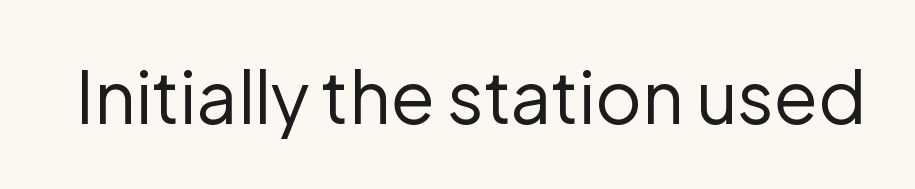
The image shows 72 px regular-weight sans-serif type, upright; set normal letter spacing, not underlined; low stroke contrast and a medium x-height.
